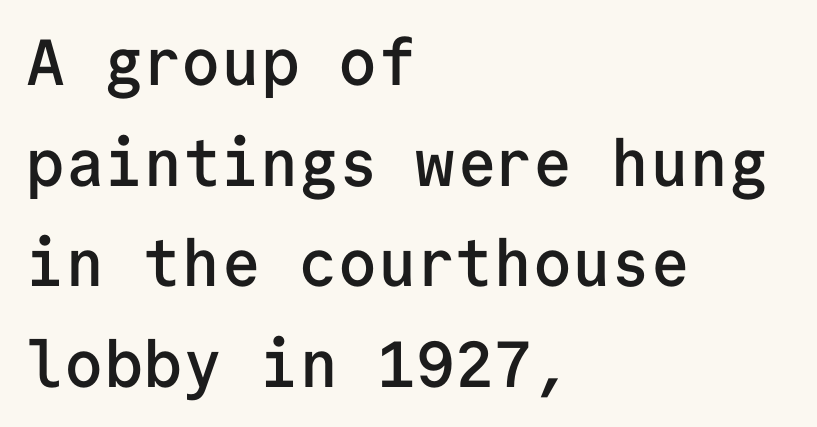
The image shows 65 px semibold sans-serif type, upright, monospaced; set left-aligned, normal line spacing (1.55x), normal letter spacing, not underlined; low stroke contrast and a medium x-height.
